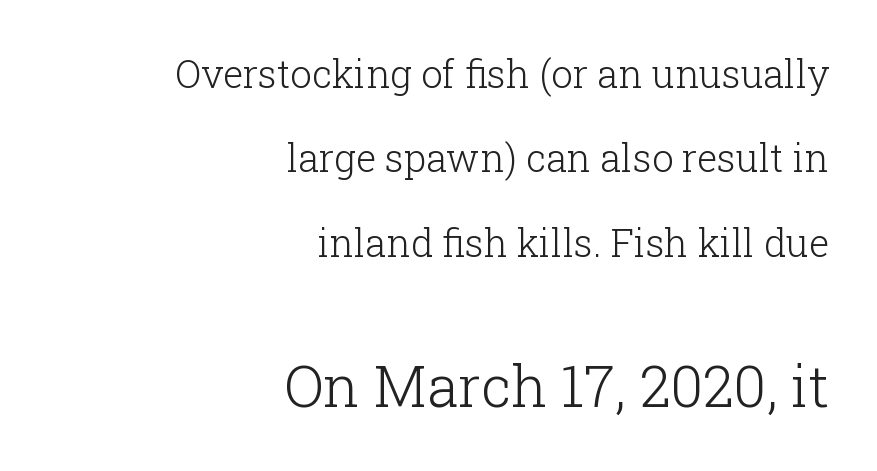
Q: Is the text bold? A: No.
Q: Is the text italic (slanted)? A: No, it is upright.
Q: Is the typeface a serif or a sans-serif typeface? A: Serif.
Q: Is the text underlined? A: No.
Q: How is the paragraph aligned? A: Right-aligned.
Q: Is the spacing between letters normal or unusually wide? A: Normal.
Q: Is the spacing between lines tight, normal or loose? A: Loose.
Q: Which block of text is set in a larger size, the first (top) or the second (bottom)? A: The second (bottom) one.
Q: Width (condensed, normal, or wide)? A: Normal.
Q: Stroke contrast? A: Low.
Q: x-height? A: Medium.
Q: Monospaced? A: No.
